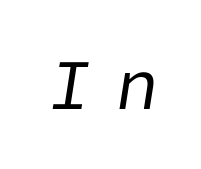
The image shows 70 px regular-weight type, italic (leaning right); set unusually wide letter spacing (+0.37 em), not underlined; low stroke contrast and a medium x-height.
